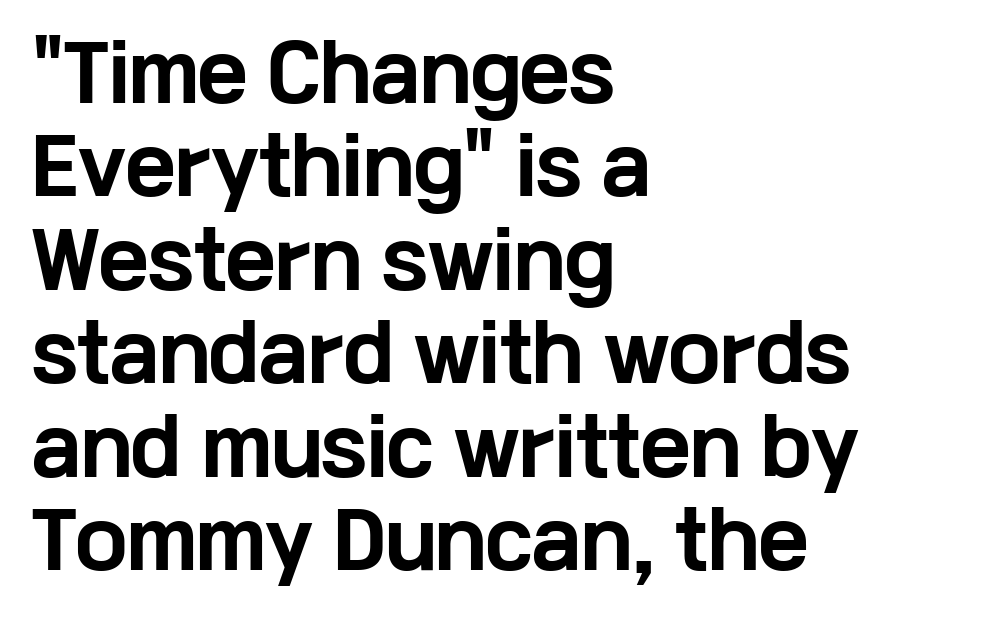
{"serif": "no", "italic": "no", "bold": "yes", "weight": "bold", "width": "wide", "stroke_contrast": "low", "x_height": "medium", "monospaced": "no", "underline": "no", "align": "left", "line_spacing_ratio": 1.23, "letter_spacing": "normal", "letter_spacing_em": 0.0, "glyph_px": 76}
